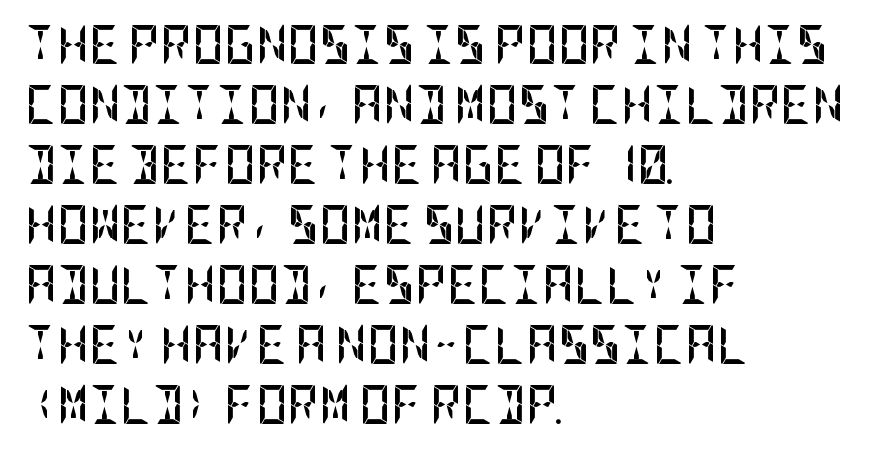
Q: Is the text bold? A: Yes.
Q: Is the text italic (slanted)? A: No, it is upright.
Q: Is the typeface a serif or a sans-serif typeface? A: Sans-serif.
Q: Is the text underlined? A: No.
Q: How is the paragraph aligned? A: Left-aligned.
Q: Is the spacing between letters normal or unusually wide? A: Normal.
Q: Is the spacing between lines tight, normal or loose? A: Normal.
Q: Width (condensed, normal, or wide)? A: Condensed.
Q: Stroke contrast? A: Low.
Q: x-height? A: Large.
